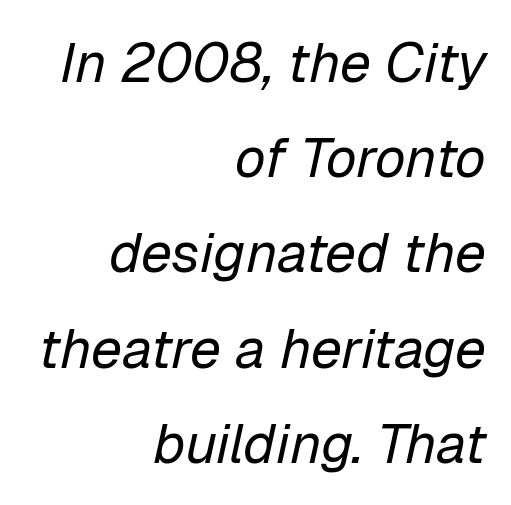
If you drew a line through each stem, it would be angled. Proportional: the letters do not fall into vertical columns. The passage shown is not bold in any degree. Summary of vertical rhythm: regular, with standard interline spacing.
